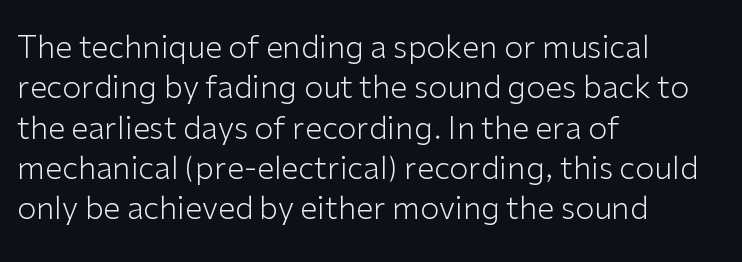
Here the designer chose a conventional face with non-uniform glyph widths. Notice how the stems are strictly vertical — no italics here. Heaviness? Minimal to ordinary, like unemphasized prose. Typeset ragged right — the left edge is the straight one. Note: no serifs on the glyphs.
